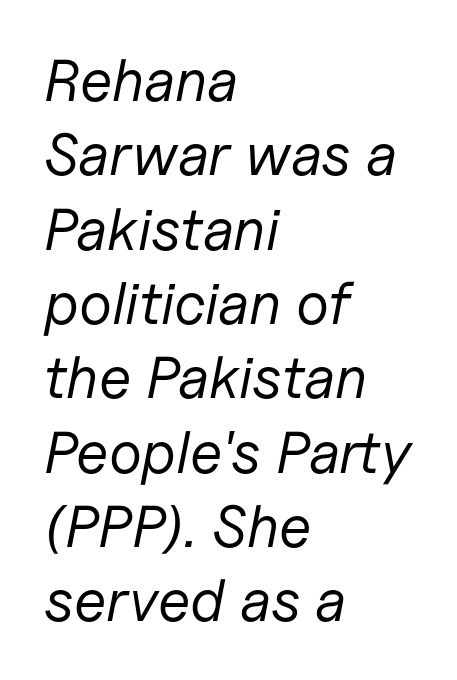
Nothing unusual about the tracking: characters are spaced as the font intends. The glyphs are unaccompanied by any horizontal stroke below them. Note the varied advance widths — an 'i' is clearly narrower than an 'm'. This is oblique type, the kind used for emphasis or titles. Regarding leading, the lines here are spaced in the standard way.
